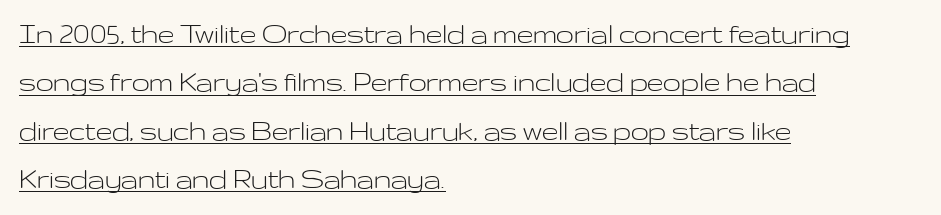
The image shows 32 px light, wide sans-serif type, upright; set left-aligned, normal line spacing (1.51x), normal letter spacing, underlined; low stroke contrast and a medium x-height.
